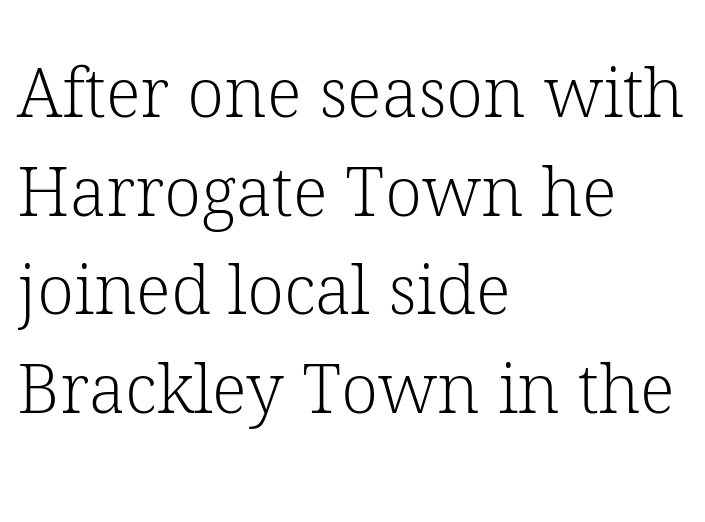
The image shows 68 px light serif type, upright; set left-aligned, normal line spacing (1.45x), normal letter spacing, not underlined; low stroke contrast and a medium x-height.
